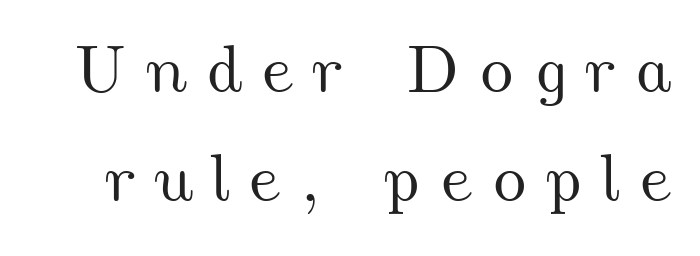
The area under the type is left untouched. Words appear elongated and porous because spacing is wide. The face used here is proportionally spaced, like ordinary book or web type. Whoever set this chose a conventional vertical rhythm.
